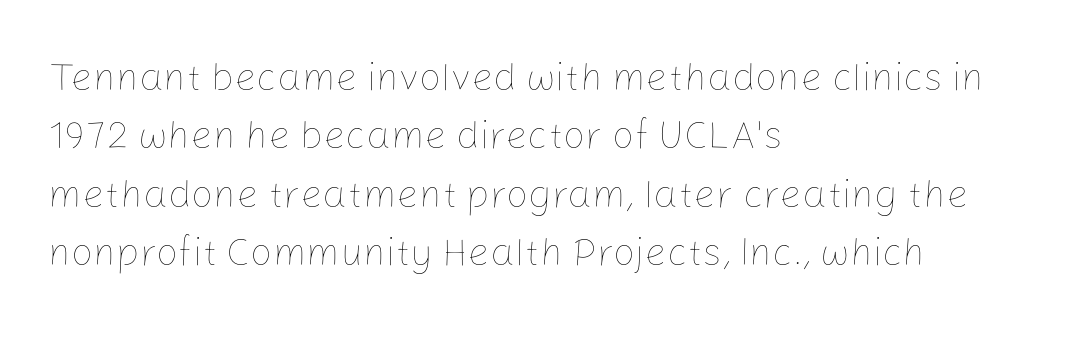
{"italic": "no", "bold": "no", "weight": "thin", "width": "normal", "stroke_contrast": "low", "x_height": "medium", "monospaced": "no", "underline": "no", "align": "left", "line_spacing": "normal", "line_spacing_ratio": 1.5, "letter_spacing": "normal", "letter_spacing_em": 0.0, "glyph_px": 39}
